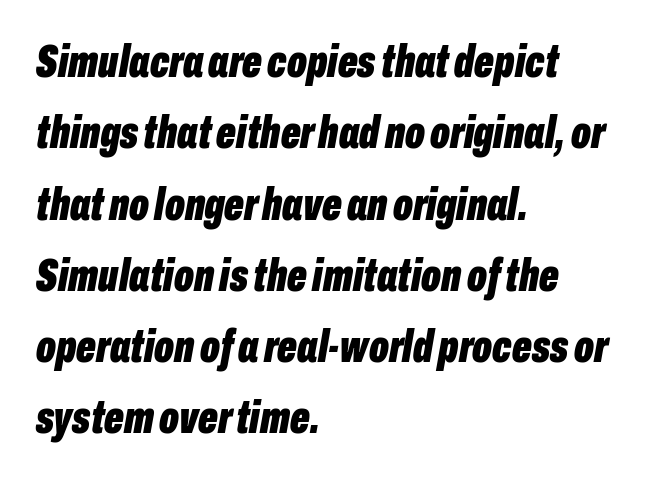
{"italic": "yes", "lean": "right", "slant_degrees": 10, "bold": "yes", "weight": "bold", "width": "condensed", "stroke_contrast": "low", "x_height": "medium", "monospaced": "no", "underline": "no", "align": "left", "line_spacing": "normal", "line_spacing_ratio": 1.55, "letter_spacing": "normal", "letter_spacing_em": 0.0, "glyph_px": 46}
